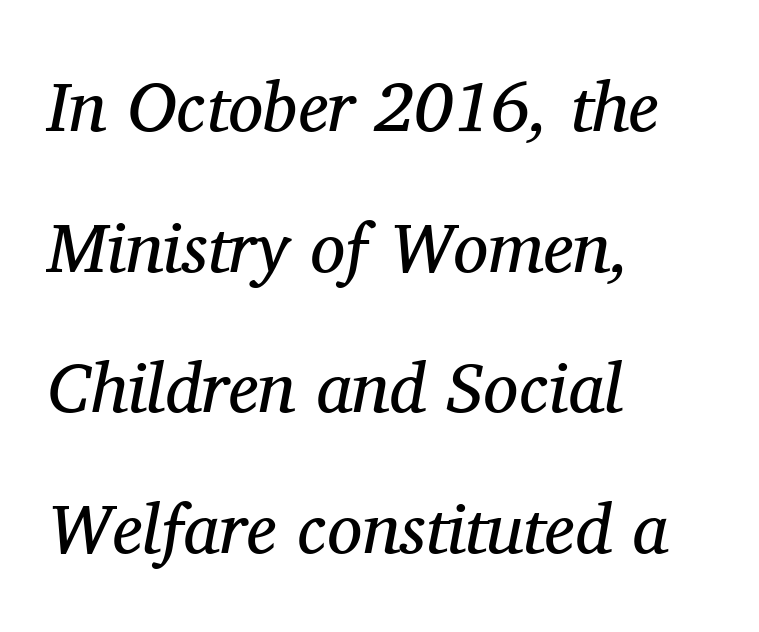
Q: Is the text bold? A: No.
Q: Is the text italic (slanted)? A: Yes, it leans right by about 11 degrees.
Q: Is the typeface a serif or a sans-serif typeface? A: Serif.
Q: Is the text underlined? A: No.
Q: How is the paragraph aligned? A: Left-aligned.
Q: Is the spacing between letters normal or unusually wide? A: Normal.
Q: Is the spacing between lines tight, normal or loose? A: Loose.
Q: Width (condensed, normal, or wide)? A: Normal.
Q: Stroke contrast? A: Medium.
Q: x-height? A: Medium.
Q: Monospaced? A: No.
